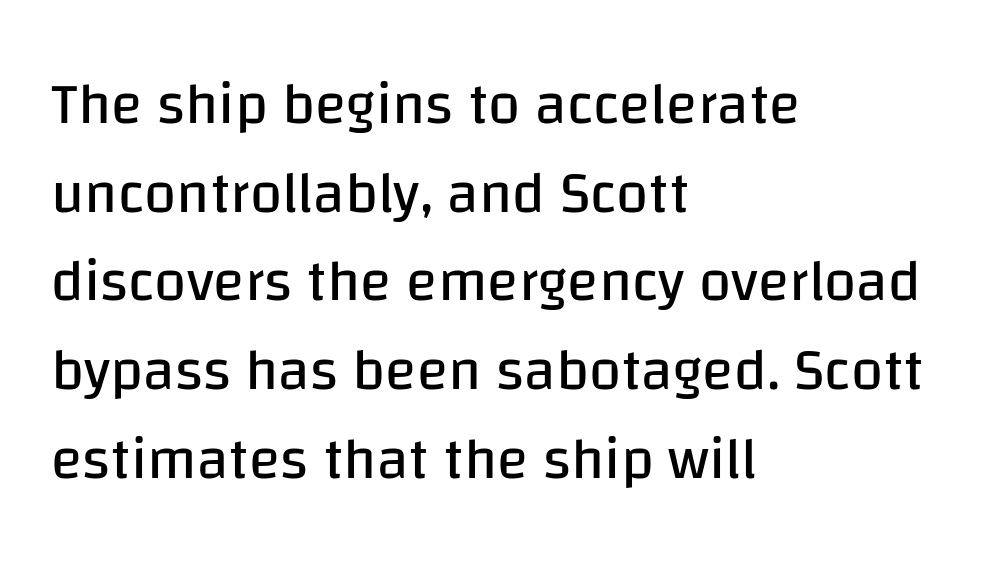
{"serif": "no", "italic": "no", "bold": "no", "weight": "regular", "width": "normal", "stroke_contrast": "low", "x_height": "large", "monospaced": "no", "underline": "no", "align": "left", "line_spacing": "normal", "line_spacing_ratio": 1.53, "letter_spacing": "normal", "letter_spacing_em": 0.0, "glyph_px": 58}
